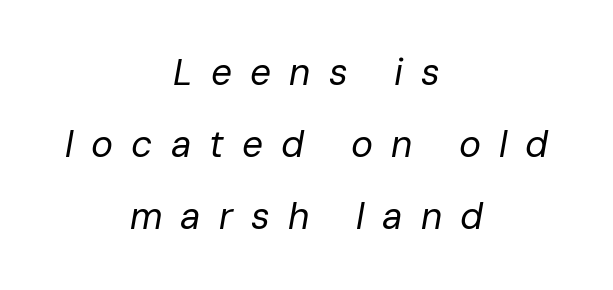
The image shows 37 px regular-weight type, italic (leaning right); set centered, loose line spacing (1.95x), unusually wide letter spacing (+0.49 em), not underlined; low stroke contrast and a medium x-height.
